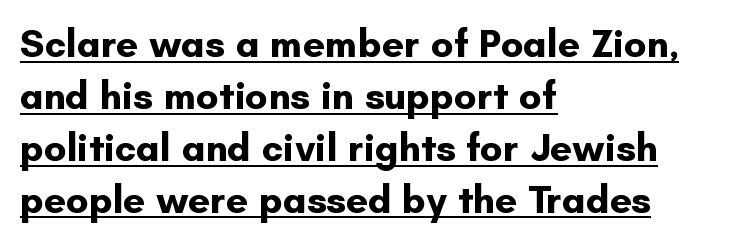
Do the letters lean? They stand straight. The tracking reads as untouched default to a designer's eye. A typesetter would call this leading conventional body-copy spacing. Caption: bold face, heavy strokes. The compositor pushed each line to the left boundary.
